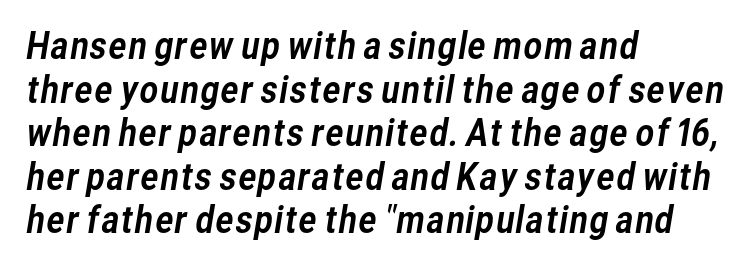
Q: Is the typeface a serif or a sans-serif typeface? A: Sans-serif.
Q: Is the text underlined? A: No.
Q: How is the paragraph aligned? A: Left-aligned.
Q: Is the spacing between letters normal or unusually wide? A: Normal.
Q: Width (condensed, normal, or wide)? A: Normal.
Q: Stroke contrast? A: Low.
Q: x-height? A: Medium.
Q: Monospaced? A: No.
